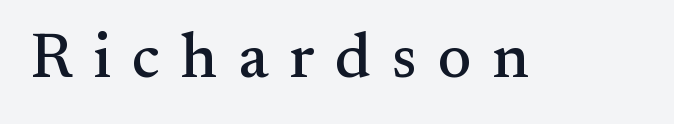
Q: Is the text italic (slanted)? A: No, it is upright.
Q: Is the typeface a serif or a sans-serif typeface? A: Serif.
Q: Is the text underlined? A: No.
Q: Is the spacing between letters normal or unusually wide? A: Unusually wide.
Q: Width (condensed, normal, or wide)? A: Normal.
Q: Stroke contrast? A: Medium.
Q: x-height? A: Small.
Q: Monospaced? A: No.
